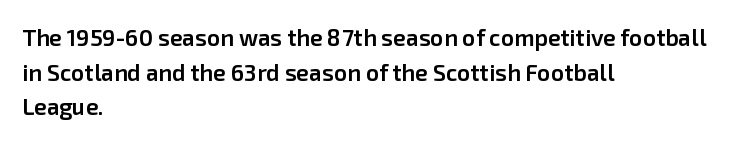
{"italic": "no", "bold": "semi", "underline": "no", "align": "left", "line_spacing": "normal", "line_spacing_ratio": 1.51, "letter_spacing": "normal", "letter_spacing_em": 0.0, "glyph_px": 23}
